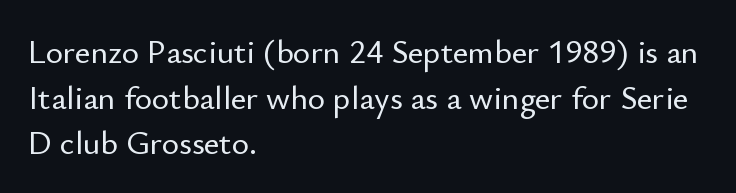
This sample uses plain, unmodified letter spacing. Has an underline been added? It has not. The paragraph has a hard left edge and a soft right edge. These lines are rendered in a variable-pitch font.
